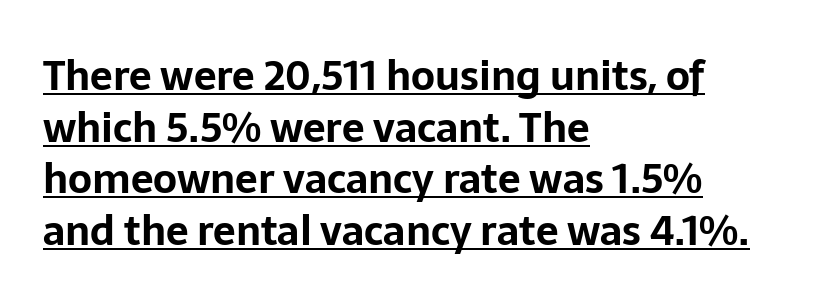
Q: Is the text bold? A: Yes.
Q: Is the text italic (slanted)? A: No, it is upright.
Q: Is the typeface a serif or a sans-serif typeface? A: Sans-serif.
Q: Is the text underlined? A: Yes.
Q: How is the paragraph aligned? A: Left-aligned.
Q: Is the spacing between letters normal or unusually wide? A: Normal.
Q: Is the spacing between lines tight, normal or loose? A: Normal.
Q: Width (condensed, normal, or wide)? A: Normal.
Q: Stroke contrast? A: Low.
Q: x-height? A: Medium.
Q: Monospaced? A: No.
